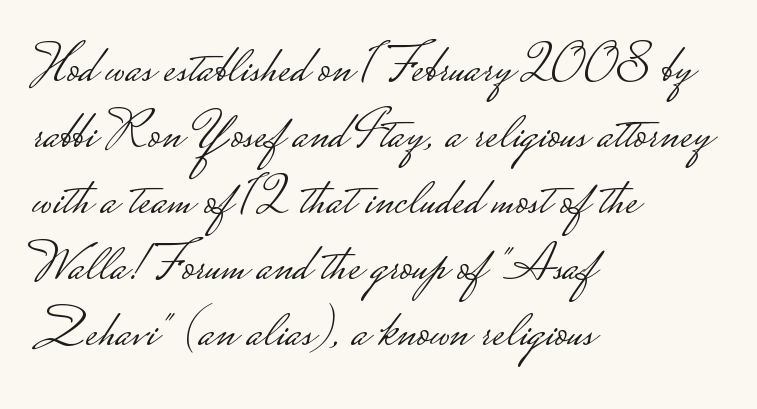
Q: Is the text bold? A: No.
Q: Is the text italic (slanted)? A: Yes.
Q: Is the typeface a serif or a sans-serif typeface? A: Sans-serif.
Q: Is the text underlined? A: No.
Q: How is the paragraph aligned? A: Left-aligned.
Q: Is the spacing between letters normal or unusually wide? A: Normal.
Q: Width (condensed, normal, or wide)? A: Wide.
Q: Stroke contrast? A: Low.
Q: Monospaced? A: No.
